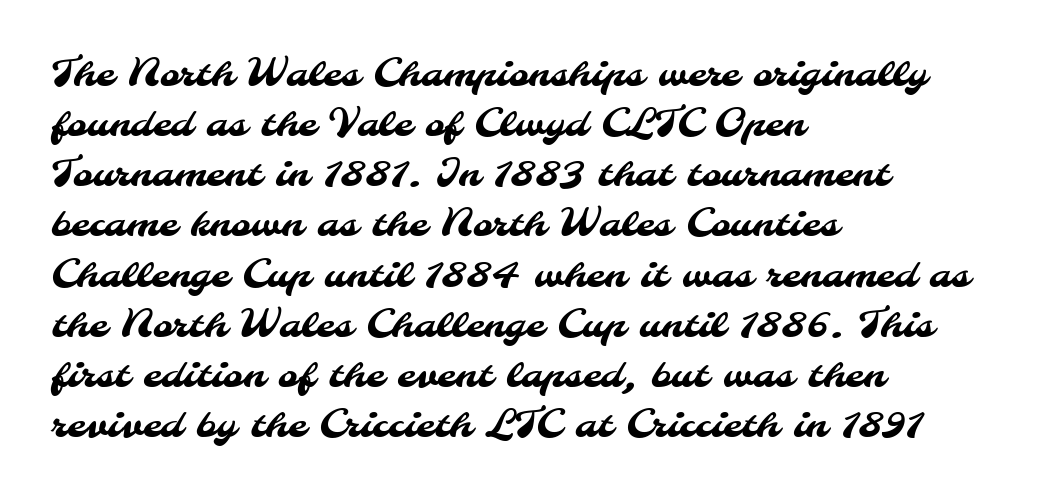
If you drew a ruler down the left edge, every line would touch it. Nothing unusual about the tracking: characters are spaced as the font intends. Note the varied advance widths — an 'i' is clearly narrower than an 'm'. Has an underline been added? It has not.
